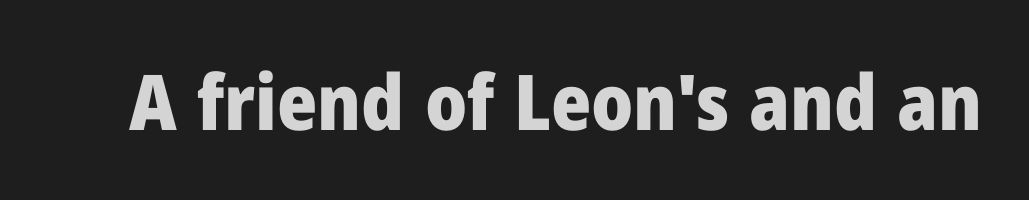
Q: Is the text bold? A: Yes.
Q: Is the text italic (slanted)? A: No, it is upright.
Q: Is the typeface a serif or a sans-serif typeface? A: Sans-serif.
Q: Is the text underlined? A: No.
Q: Is the spacing between letters normal or unusually wide? A: Normal.
Q: Width (condensed, normal, or wide)? A: Normal.
Q: Stroke contrast? A: Low.
Q: x-height? A: Medium.
Q: Monospaced? A: No.
